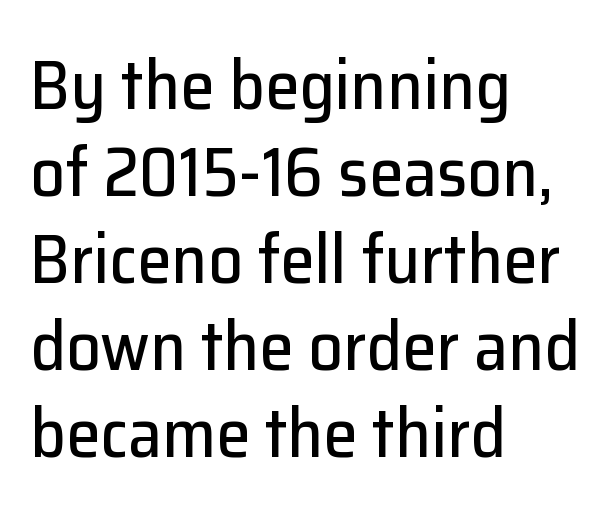
Q: Is the text italic (slanted)? A: No, it is upright.
Q: Is the typeface a serif or a sans-serif typeface? A: Sans-serif.
Q: Is the text underlined? A: No.
Q: How is the paragraph aligned? A: Left-aligned.
Q: Is the spacing between letters normal or unusually wide? A: Normal.
Q: Is the spacing between lines tight, normal or loose? A: Normal.
Q: Width (condensed, normal, or wide)? A: Normal.
Q: Stroke contrast? A: Low.
Q: x-height? A: Medium.
Q: Monospaced? A: No.
